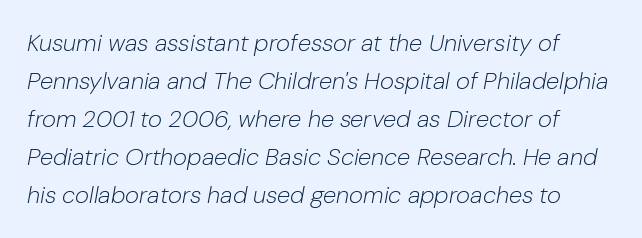
The image shows 24 px text type, italic (leaning right); set normal line spacing (1.58x), normal letter spacing, not underlined.
